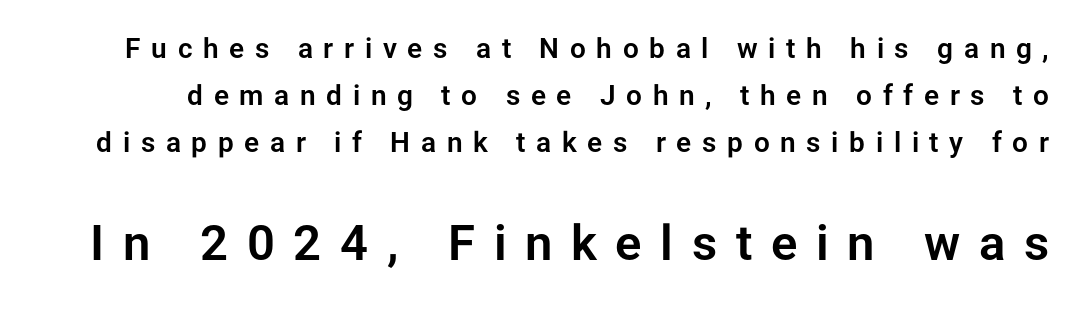
The image shows 49 px sans-serif type, upright; set normal line spacing (1.68x), unusually wide letter spacing (+0.38 em), not underlined; the second (bottom) block is 1.75x larger; low stroke contrast and a medium x-height.
